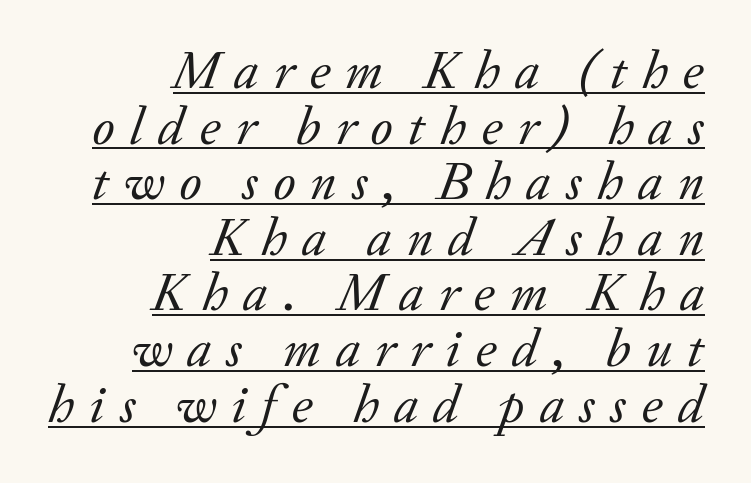
Someone cranked the tracking dial way up on this one. The lettering tilts uniformly, giving the passage an italic look. Caption: lettering with a line underneath. The face used here is proportionally spaced, like ordinary book or web type. Compared with typical paragraphs, the rows here are closer together. The cut favours lightness, reaching ordinary text weight at its darkest.
